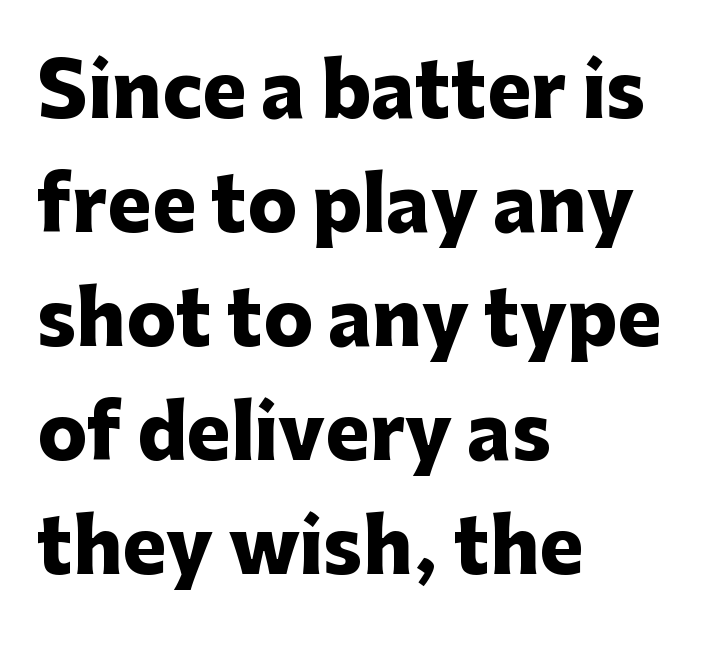
Q: Is the text bold? A: Yes.
Q: Is the text italic (slanted)? A: No, it is upright.
Q: Is the typeface a serif or a sans-serif typeface? A: Sans-serif.
Q: Is the text underlined? A: No.
Q: How is the paragraph aligned? A: Left-aligned.
Q: Is the spacing between letters normal or unusually wide? A: Normal.
Q: Is the spacing between lines tight, normal or loose? A: Normal.
Q: Width (condensed, normal, or wide)? A: Normal.
Q: Stroke contrast? A: Low.
Q: x-height? A: Medium.
Q: Monospaced? A: No.
